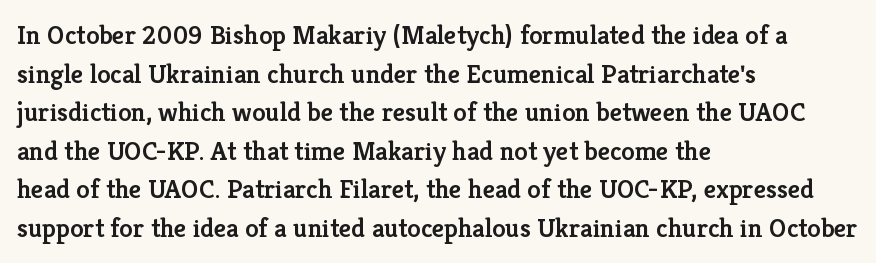
The image shows 27 px text type, upright; set left-aligned, normal line spacing (1.43x), normal letter spacing, not underlined.
